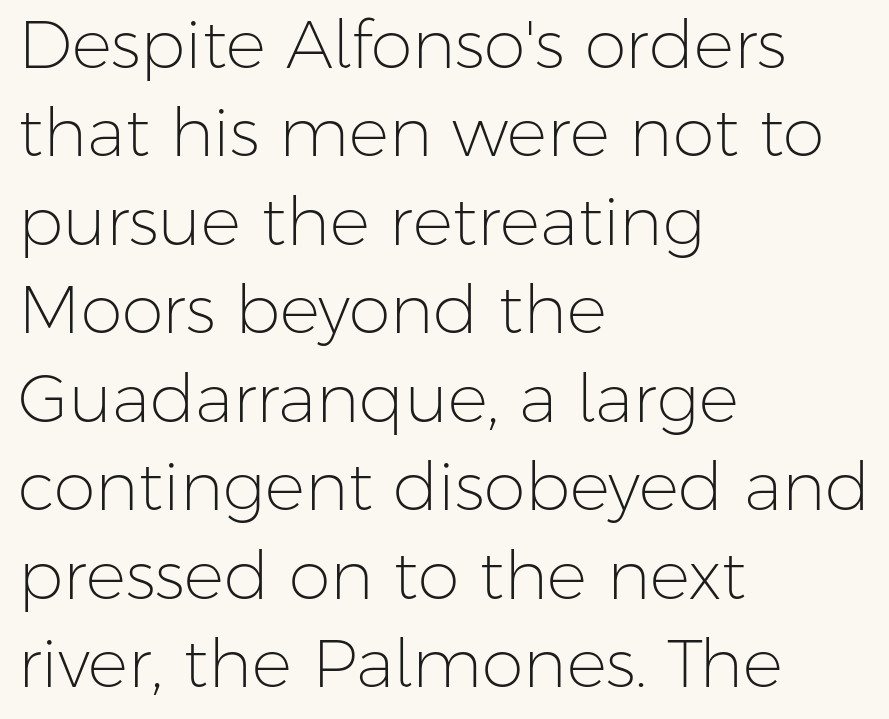
The image shows 67 px light sans-serif type, upright; set left-aligned, normal line spacing (1.32x), normal letter spacing, not underlined; low stroke contrast and a medium x-height.
